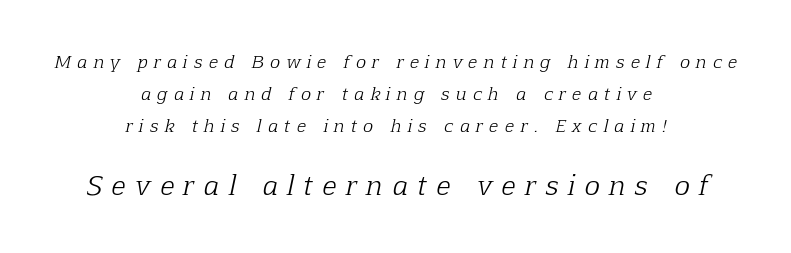
Q: Is the text bold? A: No.
Q: Is the text italic (slanted)? A: Yes, it leans right by about 12 degrees.
Q: Is the text underlined? A: No.
Q: How is the paragraph aligned? A: Centered.
Q: Is the spacing between letters normal or unusually wide? A: Unusually wide.
Q: Which block of text is set in a larger size, the first (top) or the second (bottom)? A: The second (bottom) one.
